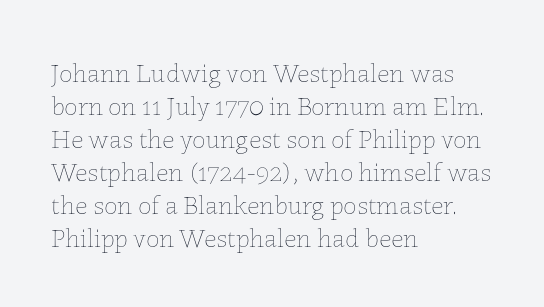
The image shows 27 px text type, upright; set left-aligned, line spacing 1.22x, normal letter spacing, not underlined.
